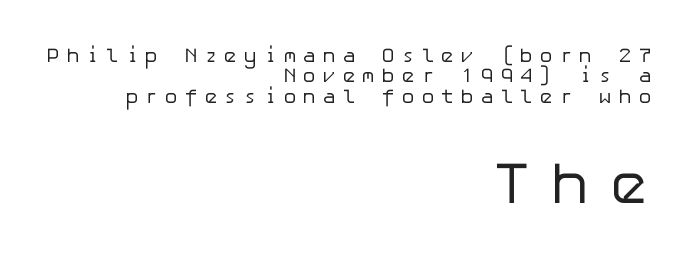
The image shows 59 px regular-weight sans-serif type, upright; set right-aligned, tight line spacing (1.02x), unusually wide letter spacing (+0.32 em), not underlined; the second (bottom) block is 2.95x larger; low stroke contrast and a medium x-height.
